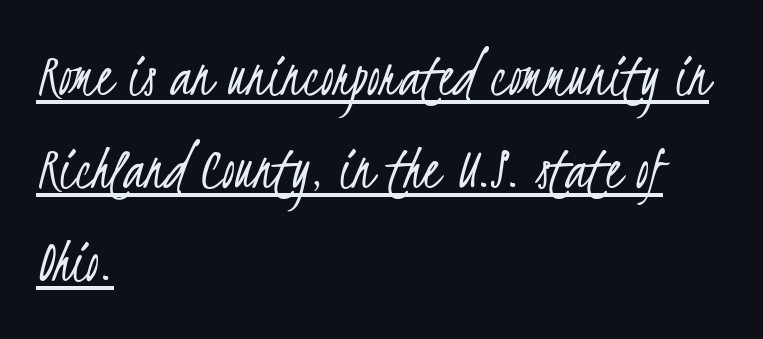
The image shows 64 px light, condensed sans-serif type; set left-aligned, normal line spacing (1.45x), normal letter spacing, underlined; low stroke contrast and a small x-height.
